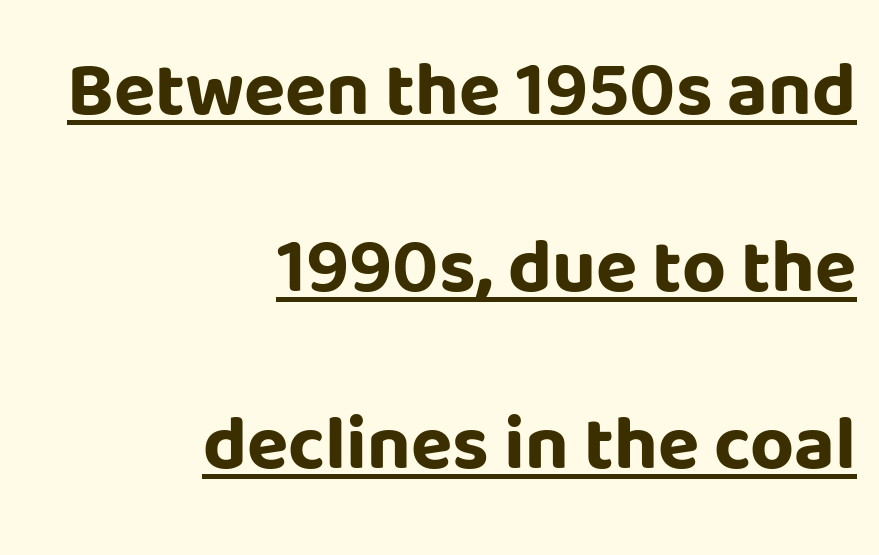
{"serif": "no", "italic": "no", "bold": "yes", "weight": "bold", "width": "normal", "stroke_contrast": "low", "x_height": "large", "monospaced": "no", "underline": "yes", "align": "right", "line_spacing": "loose", "line_spacing_ratio": 2.33, "letter_spacing": "normal", "letter_spacing_em": 0.0, "glyph_px": 76}
